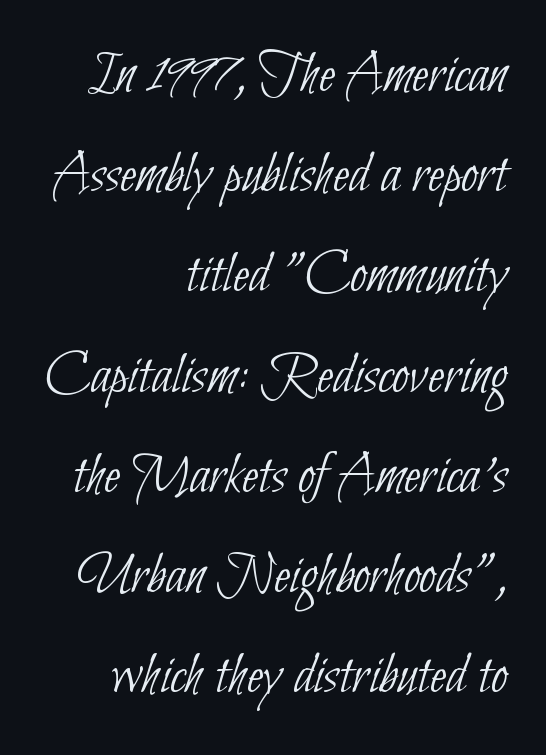
Q: Is the text bold? A: No.
Q: Is the typeface a serif or a sans-serif typeface? A: Sans-serif.
Q: Is the text underlined? A: No.
Q: How is the paragraph aligned? A: Right-aligned.
Q: Is the spacing between letters normal or unusually wide? A: Normal.
Q: Is the spacing between lines tight, normal or loose? A: Normal.
Q: Width (condensed, normal, or wide)? A: Condensed.
Q: Stroke contrast? A: Low.
Q: x-height? A: Small.
Q: Monospaced? A: No.
